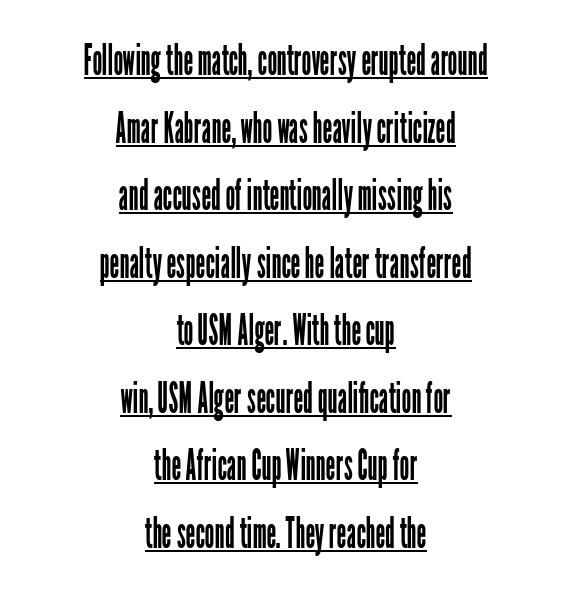
{"serif": "no", "italic": "no", "bold": "no", "weight": "regular", "width": "condensed", "stroke_contrast": "low", "x_height": "medium", "monospaced": "no", "underline": "yes", "align": "center", "line_spacing": "normal", "line_spacing_ratio": 1.57, "letter_spacing": "normal", "letter_spacing_em": 0.0, "glyph_px": 43}
